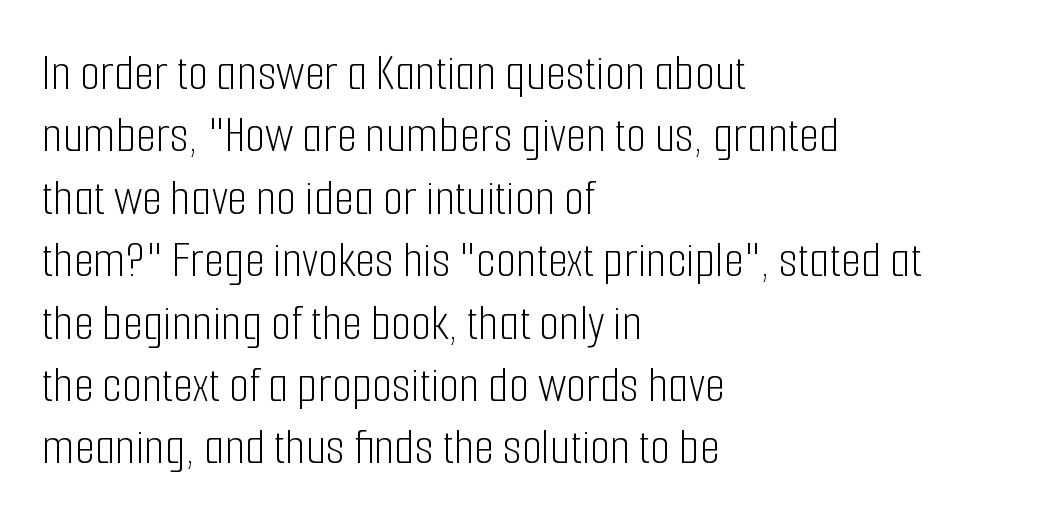
{"serif": "no", "italic": "no", "bold": "no", "weight": "light", "width": "condensed", "stroke_contrast": "low", "x_height": "medium", "monospaced": "no", "underline": "no", "align": "left", "line_spacing_ratio": 1.2, "letter_spacing": "normal", "letter_spacing_em": 0.0, "glyph_px": 52}
